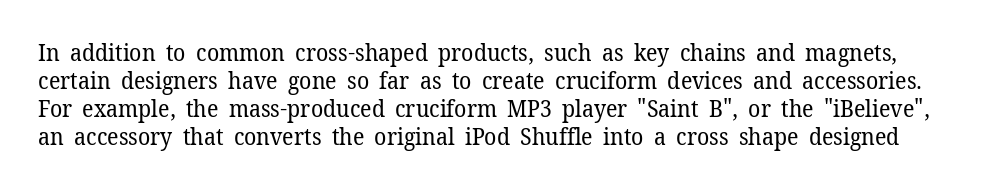
{"italic": "no", "bold": "no", "underline": "no", "line_spacing_ratio": 1.22, "letter_spacing": "normal", "letter_spacing_em": 0.0, "glyph_px": 23}
